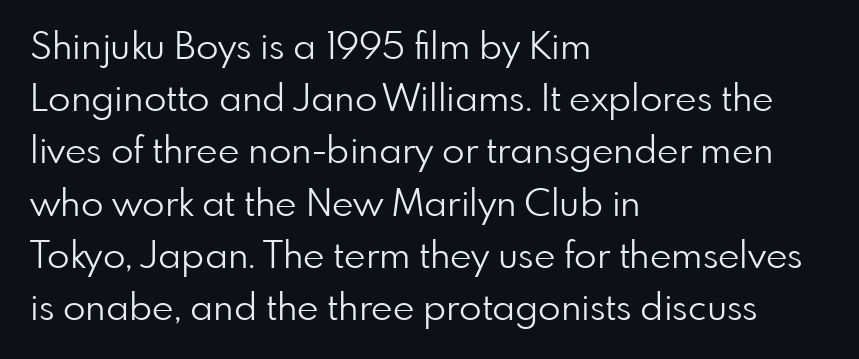
Q: Is the text bold? A: No.
Q: Is the text italic (slanted)? A: No, it is upright.
Q: Is the typeface a serif or a sans-serif typeface? A: Sans-serif.
Q: Is the text underlined? A: No.
Q: How is the paragraph aligned? A: Left-aligned.
Q: Is the spacing between letters normal or unusually wide? A: Normal.
Q: Is the spacing between lines tight, normal or loose? A: Normal.
Q: Width (condensed, normal, or wide)? A: Normal.
Q: Stroke contrast? A: Low.
Q: x-height? A: Small.
Q: Monospaced? A: No.
